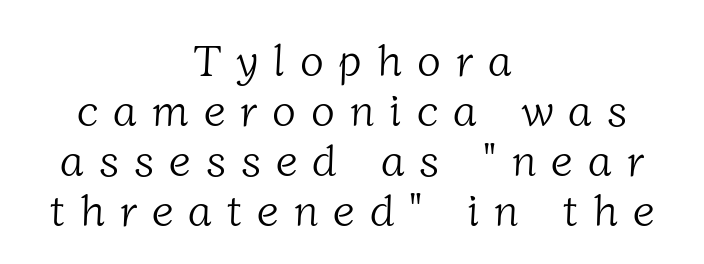
Very little white space separates one row of letters from the next. A typesetter would call this proportional, since set widths differ per character. The area under the type is left untouched. Does extra space separate the letters? Yes, quite a lot of it. The rag falls on both sides of this text block equally. Serifs: yes, visible at the terminals of the letterforms.
